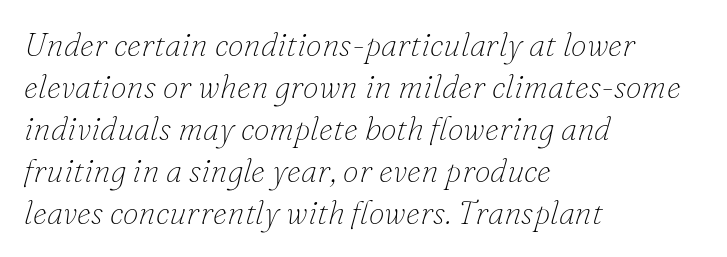
{"serif": "yes", "italic": "yes", "lean": "right", "slant_degrees": 16, "bold": "no", "weight": "thin", "width": "normal", "stroke_contrast": "low", "x_height": "small", "monospaced": "no", "underline": "no", "align": "left", "line_spacing": "normal", "line_spacing_ratio": 1.31, "letter_spacing": "normal", "letter_spacing_em": 0.0, "glyph_px": 32}
